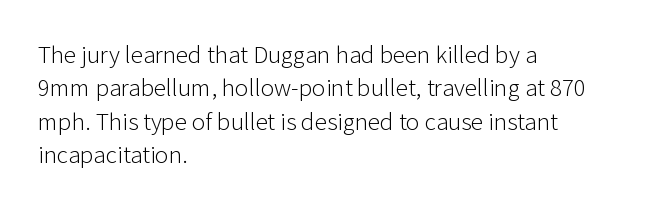
Q: Is the text bold? A: No.
Q: Is the text italic (slanted)? A: No, it is upright.
Q: Is the text underlined? A: No.
Q: How is the paragraph aligned? A: Left-aligned.
Q: Is the spacing between letters normal or unusually wide? A: Normal.
Q: Is the spacing between lines tight, normal or loose? A: Normal.
